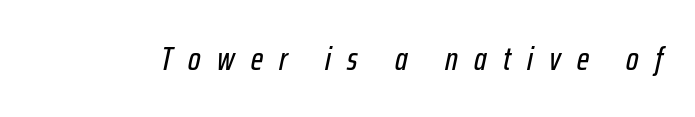
{"italic": "yes", "lean": "right", "slant_degrees": 12, "width": "condensed", "stroke_contrast": "low", "x_height": "medium", "monospaced": "no", "underline": "no", "letter_spacing": "wide", "letter_spacing_em": 0.49, "glyph_px": 33}
